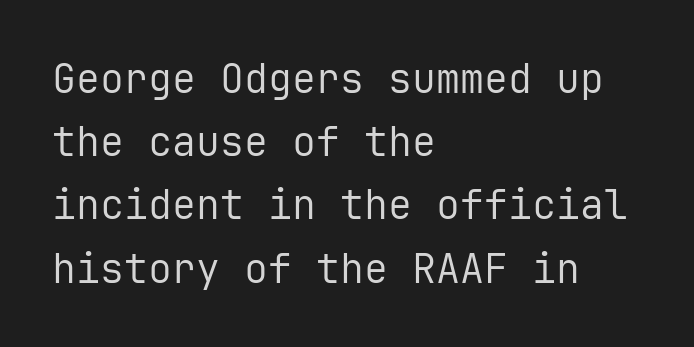
Q: Is the text bold? A: No.
Q: Is the text italic (slanted)? A: No, it is upright.
Q: Is the typeface a serif or a sans-serif typeface? A: Sans-serif.
Q: Is the text underlined? A: No.
Q: How is the paragraph aligned? A: Left-aligned.
Q: Is the spacing between letters normal or unusually wide? A: Normal.
Q: Is the spacing between lines tight, normal or loose? A: Normal.
Q: Width (condensed, normal, or wide)? A: Normal.
Q: Stroke contrast? A: Low.
Q: x-height? A: Medium.
Q: Monospaced? A: Yes.
